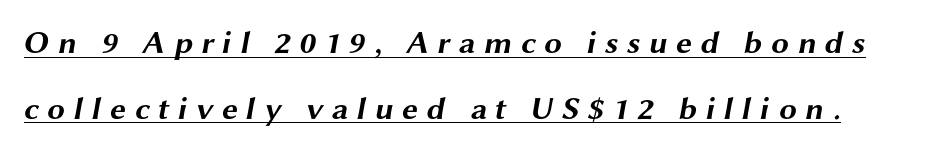
The lettering is marked with a stroke running underneath it. Classification — sans serif. A typesetter would call this proportional, since set widths differ per character. The leading is generous, giving the passage an open texture. The tracking reads as deliberately expanded to a designer's eye. The strokes are fattened all the way to bold.
